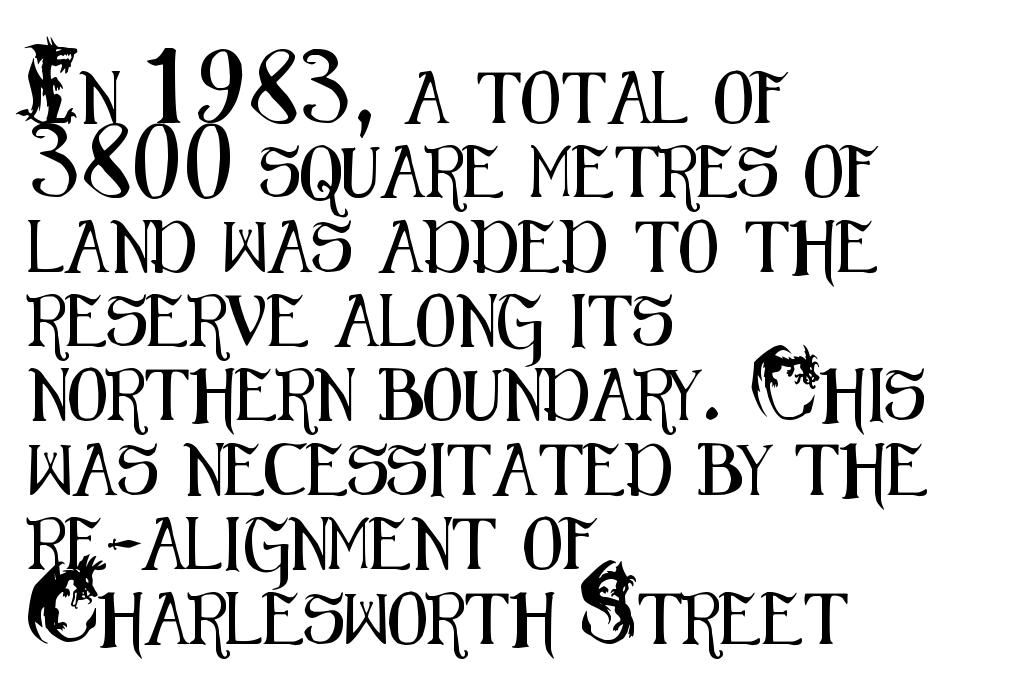
The image shows 52 px condensed sans-serif type, upright; set left-aligned, normal line spacing (1.43x), normal letter spacing, not underlined; medium stroke contrast and a small x-height.
